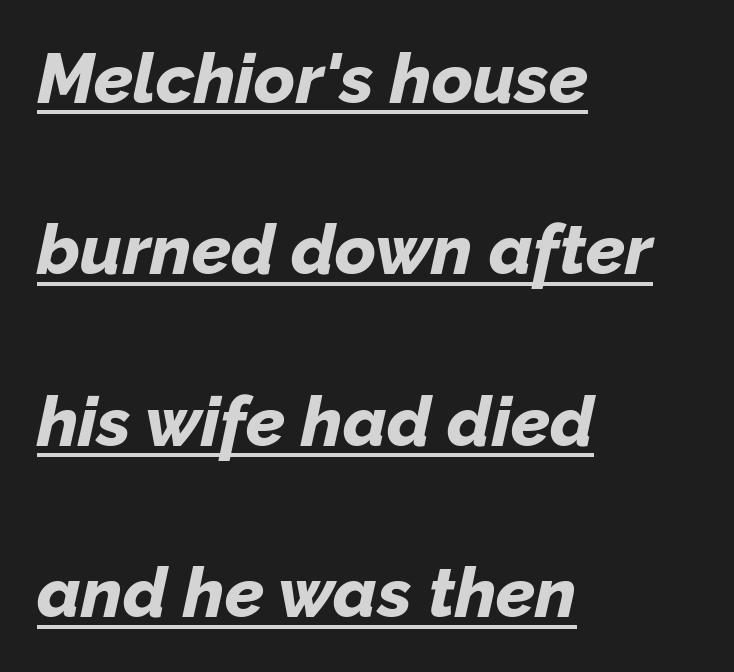
The passage shown leans; its letterforms are oblique. A great deal of white space separates one row of letters from the next. Heavy, bold letterforms. The rendering uses the underline text-decoration.
